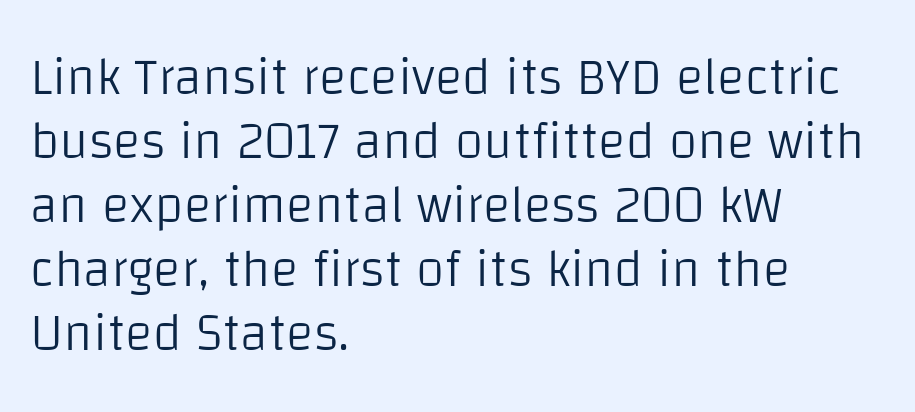
The letters stand upright; this is a roman face. No feet cap the strokes, marking this as sans-serif type. Character widths vary here, with narrow letters taking less room than wide ones. Each line starts at the same left margin while the right side varies. No letter is thick-stroked: the sample isn't bold.
